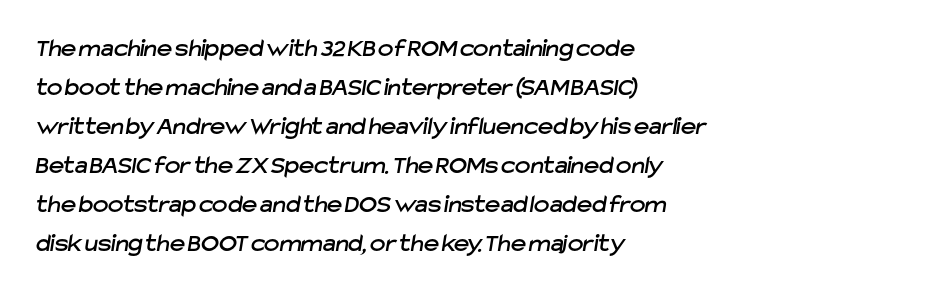
{"underline": "no", "align": "left", "line_spacing": "normal", "line_spacing_ratio": 1.5, "letter_spacing": "normal", "letter_spacing_em": 0.0, "glyph_px": 26}
